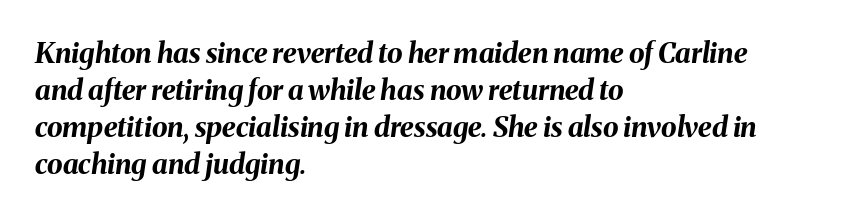
Q: Is the text bold? A: Yes.
Q: Is the text italic (slanted)? A: Yes, it leans right by about 8 degrees.
Q: Is the text underlined? A: No.
Q: How is the paragraph aligned? A: Left-aligned.
Q: Is the spacing between letters normal or unusually wide? A: Normal.
Q: Is the spacing between lines tight, normal or loose? A: Normal.
Q: Width (condensed, normal, or wide)? A: Normal.
Q: Stroke contrast? A: Medium.
Q: x-height? A: Medium.
Q: Monospaced? A: No.
